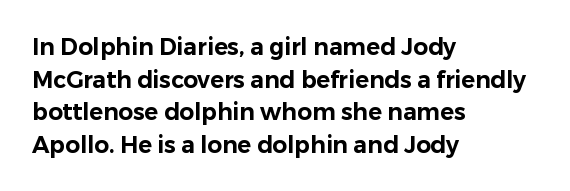
{"italic": "no", "underline": "no", "align": "left", "line_spacing": "normal", "line_spacing_ratio": 1.42, "letter_spacing": "normal", "letter_spacing_em": 0.0, "glyph_px": 23}
